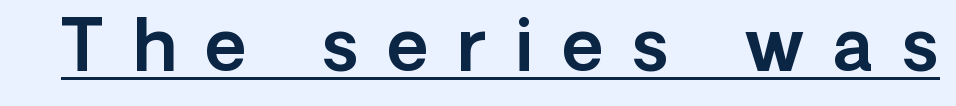
Display-style spreading of the glyphs; the letterfit is very open. The face used here is proportionally spaced, like ordinary book or web type. The face used here appears with an underline applied. In terms of letterform style, serifs are entirely absent. In terms of posture, this sample is upright.
